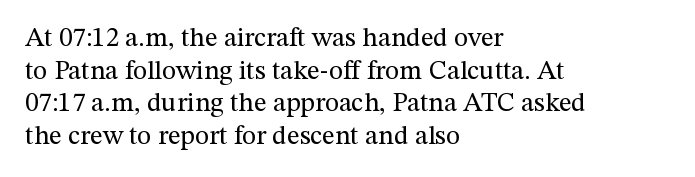
Q: Is the text bold? A: No.
Q: Is the text italic (slanted)? A: No, it is upright.
Q: Is the text underlined? A: No.
Q: How is the paragraph aligned? A: Left-aligned.
Q: Is the spacing between letters normal or unusually wide? A: Normal.
